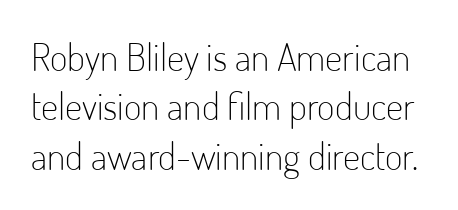
Nope, no serifs anywhere on these letters. The passage shown has conventional tracking throughout. A typesetter would call this leading conventional body-copy spacing. Italic? Not at all — the glyphs are vertical. The words here are not underlined. Do the characters align in a grid? No, the font is proportional.
